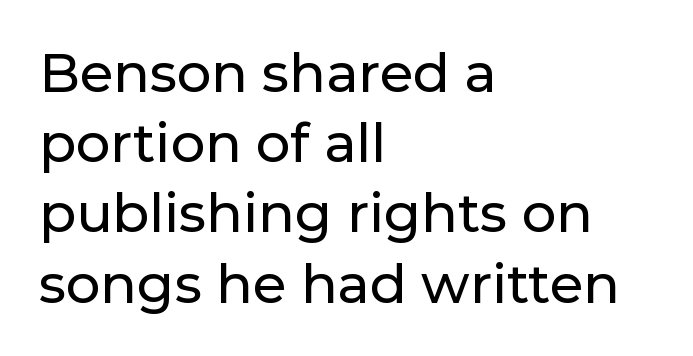
{"serif": "no", "italic": "no", "width": "normal", "stroke_contrast": "low", "x_height": "medium", "monospaced": "no", "underline": "no", "align": "left", "line_spacing": "normal", "line_spacing_ratio": 1.3, "letter_spacing": "normal", "letter_spacing_em": 0.0, "glyph_px": 54}
